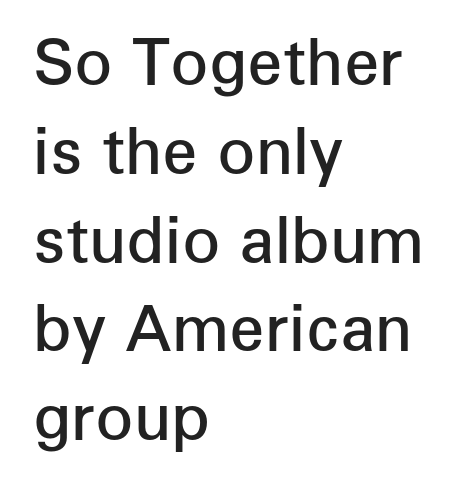
{"serif": "no", "italic": "no", "bold": "semi", "weight": "semibold", "width": "normal", "stroke_contrast": "low", "x_height": "medium", "monospaced": "no", "underline": "no", "align": "left", "line_spacing": "normal", "line_spacing_ratio": 1.41, "letter_spacing": "normal", "letter_spacing_em": 0.0, "glyph_px": 63}
